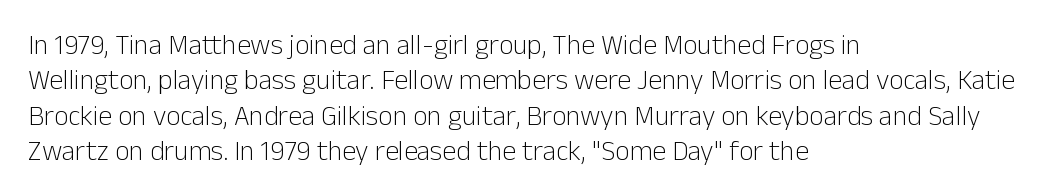
The image shows 28 px light sans-serif type, upright; set left-aligned, normal line spacing (1.26x), normal letter spacing, not underlined; low stroke contrast and a medium x-height.
